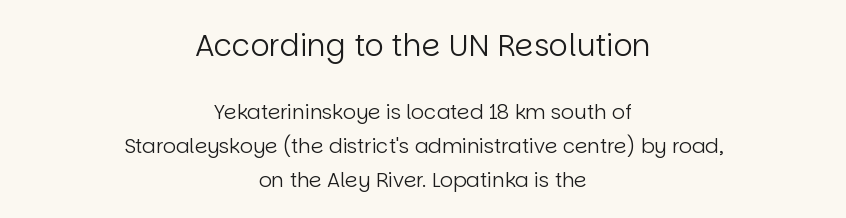
{"serif": "no", "italic": "no", "bold": "no", "weight": "regular", "width": "normal", "stroke_contrast": "low", "x_height": "large", "monospaced": "no", "underline": "no", "align": "center", "line_spacing": "normal", "line_spacing_ratio": 1.68, "letter_spacing": "normal", "letter_spacing_em": 0.0, "larger_block": "first", "size_ratio": 1.5, "glyph_px": 30}
